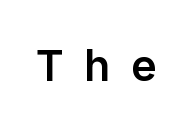
{"serif": "no", "italic": "no", "bold": "semi", "weight": "semibold", "width": "normal", "stroke_contrast": "low", "x_height": "medium", "monospaced": "no", "underline": "no", "letter_spacing": "wide", "letter_spacing_em": 0.46, "glyph_px": 45}
